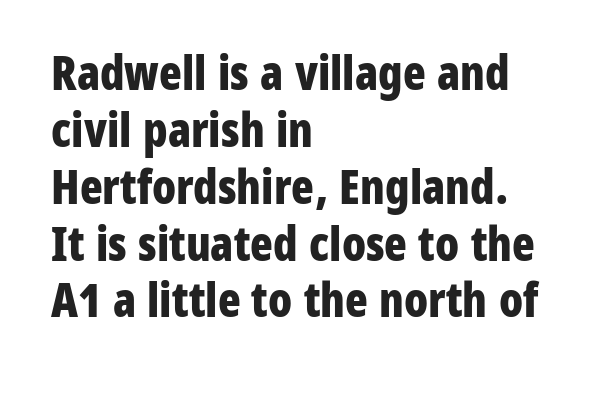
The image shows 47 px bold, condensed sans-serif type, upright; set left-aligned, line spacing 1.21x, normal letter spacing, not underlined; low stroke contrast and a medium x-height.
